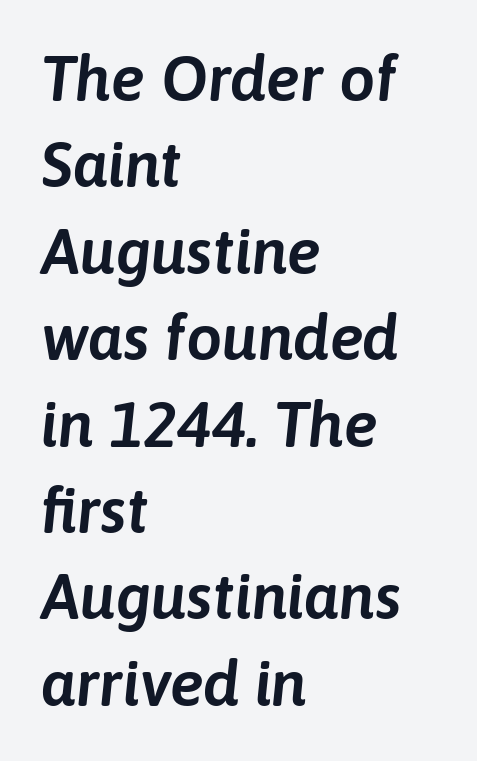
Q: Is the text italic (slanted)? A: Yes, it leans right by about 6 degrees.
Q: Is the text underlined? A: No.
Q: How is the paragraph aligned? A: Left-aligned.
Q: Is the spacing between letters normal or unusually wide? A: Normal.
Q: Is the spacing between lines tight, normal or loose? A: Normal.
Q: Width (condensed, normal, or wide)? A: Normal.
Q: Stroke contrast? A: Low.
Q: x-height? A: Medium.
Q: Monospaced? A: No.
